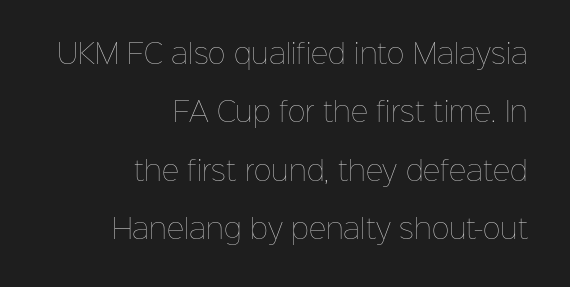
The foot of each line stays bare and open. Compared with typical paragraphs, the rows here are farther apart. Students, note that the glyphs here touch the page at normal intervals. Quick note: not italic, upright. The typesetter chose a ragged-left arrangement here.
